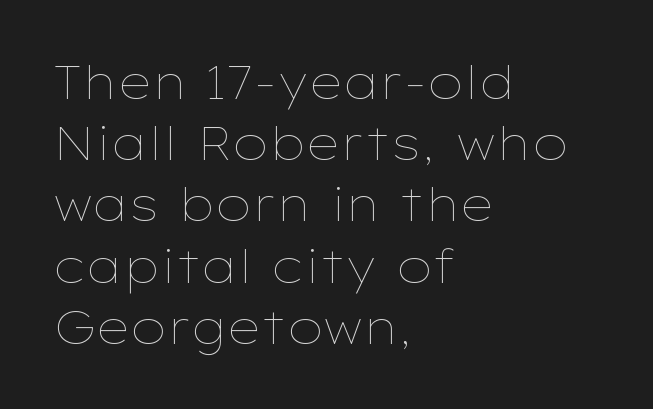
The image shows 46 px thin, wide type, upright; set left-aligned, normal line spacing (1.33x), normal letter spacing, not underlined; low stroke contrast and a medium x-height.
